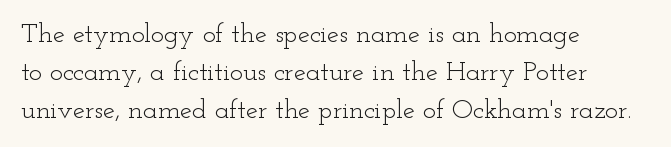
{"italic": "no", "bold": "no", "underline": "no", "align": "left", "line_spacing": "normal", "line_spacing_ratio": 1.41, "letter_spacing": "normal", "letter_spacing_em": 0.0, "glyph_px": 27}
